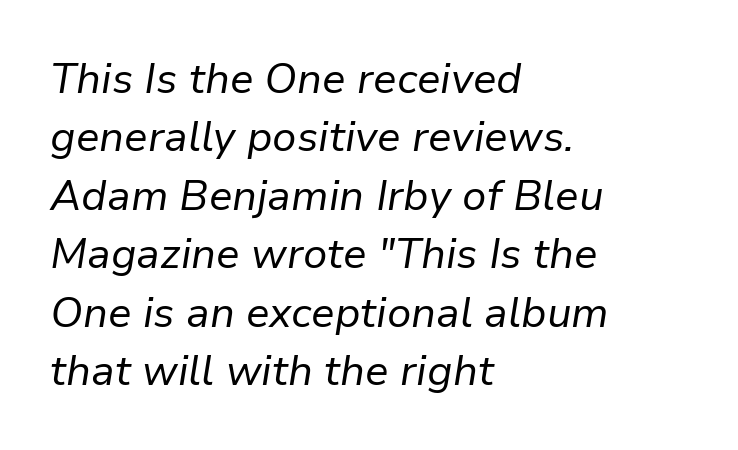
The lines in this sample share a left origin and differ only in where they stop. A typesetter would mark this as italic. Note the varied advance widths — an 'i' is clearly narrower than an 'm'. Nothing unusual about the tracking: characters are spaced as the font intends.
